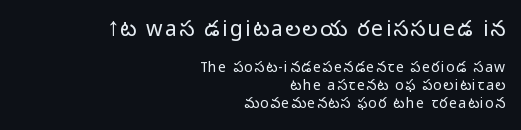
The image shows 21 px text type, upright; set right-aligned, normal line spacing (1.26x), not underlined; the first (top) block is 1.5x larger.
